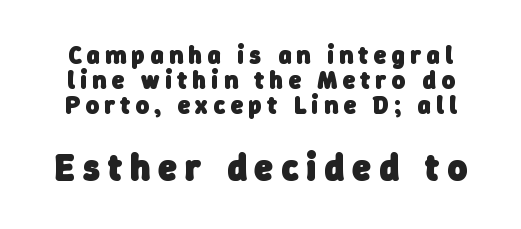
{"serif": "no", "bold": "yes", "weight": "heavy", "width": "normal", "stroke_contrast": "low", "x_height": "medium", "monospaced": "no", "underline": "no", "line_spacing": "tight", "line_spacing_ratio": 1.0, "letter_spacing": "wide", "letter_spacing_em": 0.22, "larger_block": "second", "size_ratio": 1.48, "glyph_px": 37}
